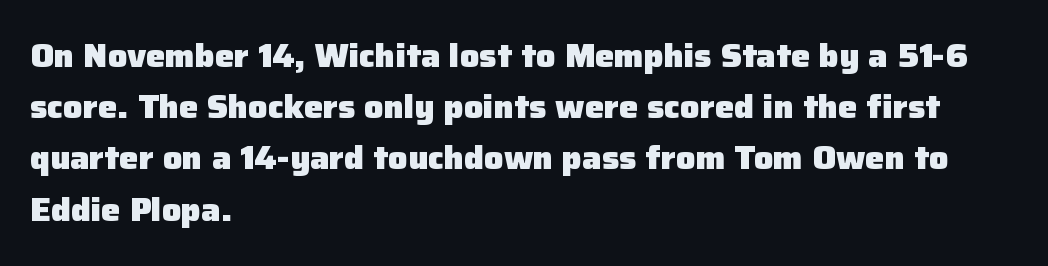
{"serif": "no", "italic": "no", "bold": "yes", "weight": "heavy", "width": "normal", "stroke_contrast": "low", "x_height": "medium", "monospaced": "no", "underline": "no", "align": "left", "line_spacing": "normal", "line_spacing_ratio": 1.6, "letter_spacing": "normal", "letter_spacing_em": 0.0, "glyph_px": 32}
